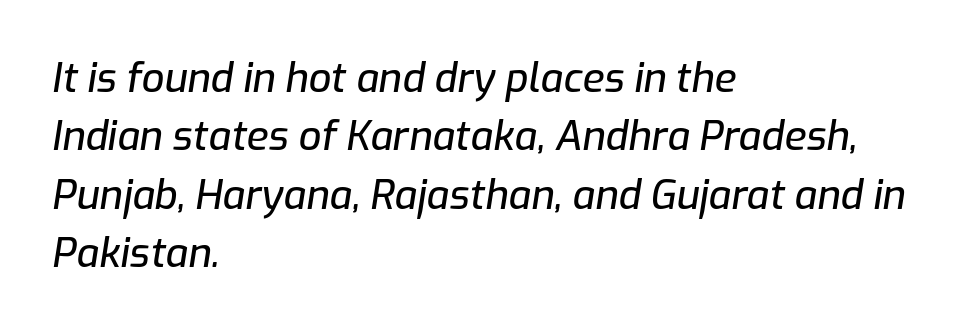
The zone under the glyphs is completely vacant. This sample keeps an unexceptional amount of space between lines. These lines are set flush left with a ragged right edge. Does extra space separate the letters? No, they use regular spacing. Note the varied advance widths — an 'i' is clearly narrower than an 'm'.
